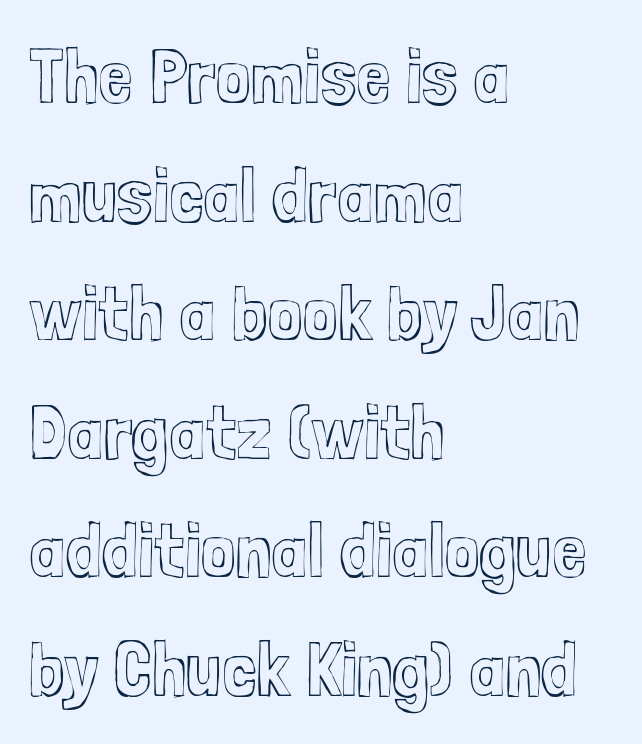
The specimen omits any rule beneath the text block's lines. Does extra space separate the letters? No, they use regular spacing. The passage shown is typed in a proportional face where columns would drift. Leftover space on each line is placed entirely after the last word.
